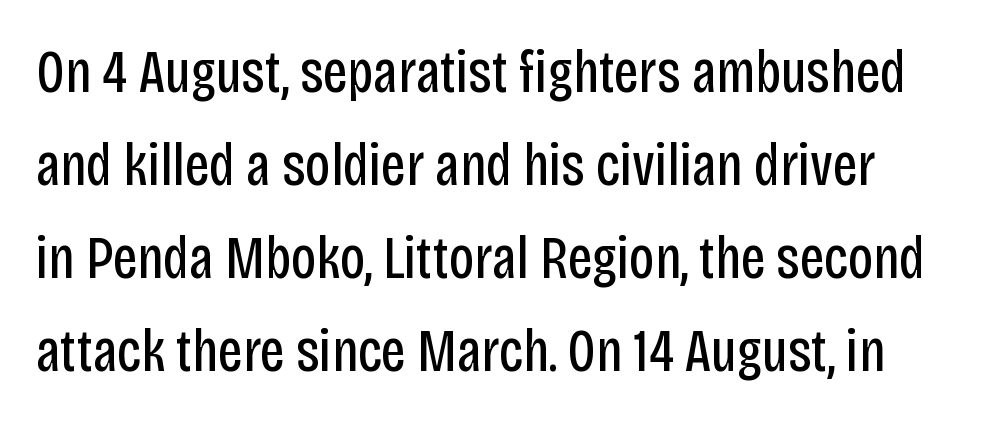
{"serif": "no", "italic": "no", "bold": "no", "weight": "regular", "width": "condensed", "stroke_contrast": "low", "x_height": "large", "monospaced": "no", "underline": "no", "line_spacing": "normal", "line_spacing_ratio": 1.55, "letter_spacing": "normal", "letter_spacing_em": 0.0, "glyph_px": 60}
